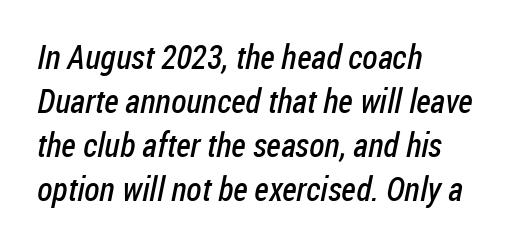
The image shows 34 px regular-weight, condensed sans-serif type; set left-aligned, normal line spacing (1.29x), normal letter spacing, not underlined; low stroke contrast and a medium x-height.
